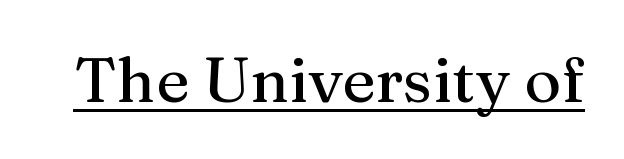
The image shows 63 px serif type, upright; set normal letter spacing, underlined; medium stroke contrast and a medium x-height.
